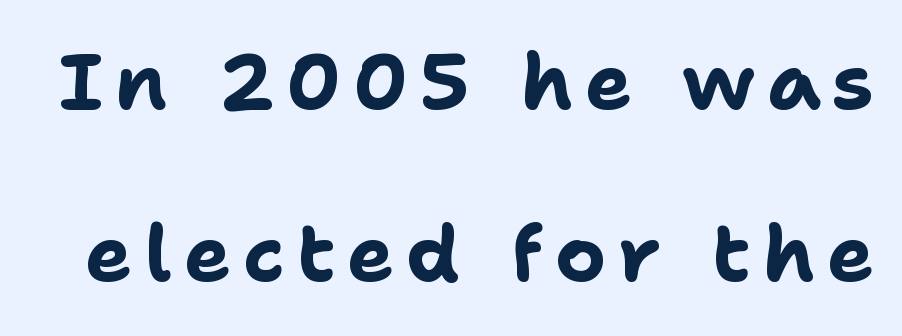
{"serif": "no", "italic": "no", "bold": "yes", "weight": "bold", "width": "normal", "stroke_contrast": "low", "x_height": "medium", "monospaced": "no", "underline": "no", "line_spacing": "loose", "line_spacing_ratio": 2.18, "glyph_px": 79}
